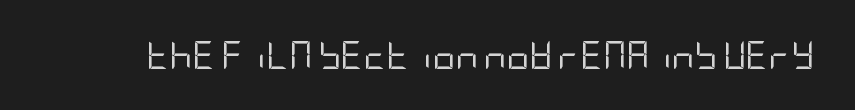
The image shows 28 px regular-weight, condensed sans-serif type, upright; set normal letter spacing, not underlined; low stroke contrast and a large x-height.
